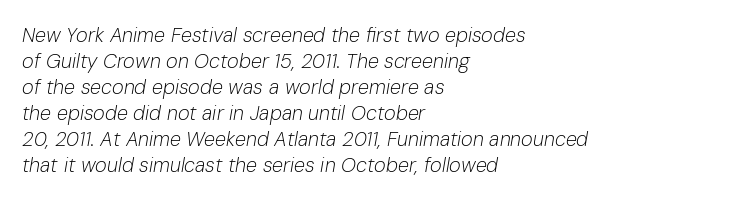
Q: Is the text bold? A: No.
Q: Is the text italic (slanted)? A: Yes, it leans right by about 10 degrees.
Q: Is the text underlined? A: No.
Q: How is the paragraph aligned? A: Left-aligned.
Q: Is the spacing between letters normal or unusually wide? A: Normal.
Q: Is the spacing between lines tight, normal or loose? A: Normal.
